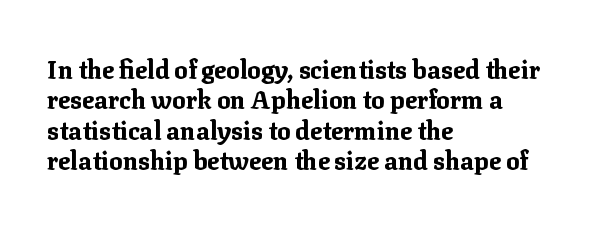
Q: Is the text bold? A: Yes.
Q: Is the text italic (slanted)? A: No, it is upright.
Q: Is the text underlined? A: No.
Q: How is the paragraph aligned? A: Left-aligned.
Q: Is the spacing between letters normal or unusually wide? A: Normal.
